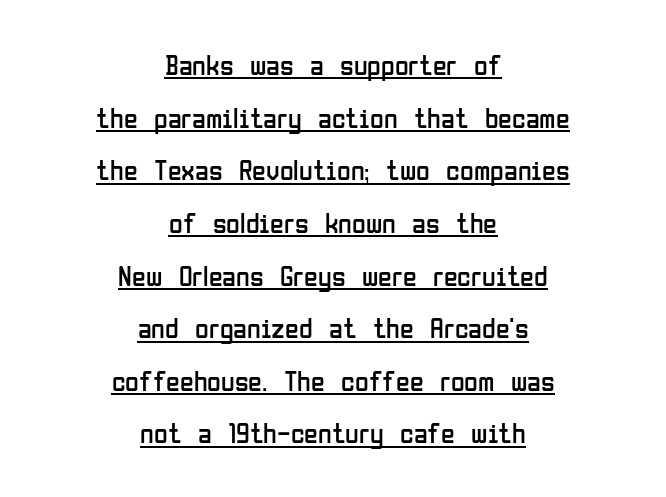
The image shows 28 px regular-weight, condensed sans-serif type, upright; set centered, line spacing 1.88x, normal letter spacing, underlined; low stroke contrast and a medium x-height.
